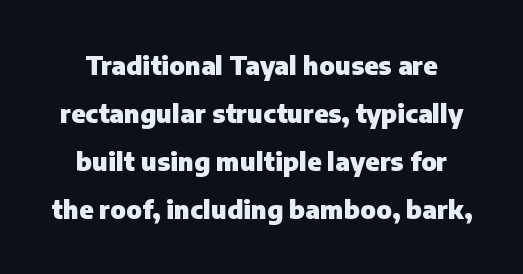
{"italic": "no", "bold": "yes", "underline": "no", "line_spacing": "loose", "line_spacing_ratio": 1.92, "letter_spacing": "normal", "letter_spacing_em": 0.0, "glyph_px": 25}
